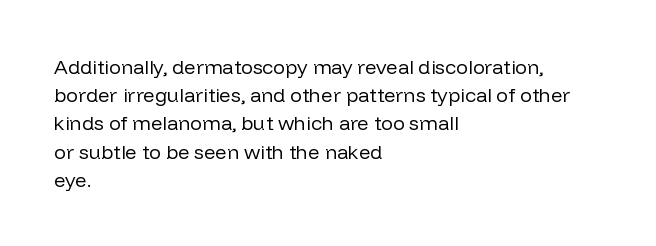
The image shows 20 px text type, upright; set left-aligned, normal line spacing (1.41x), normal letter spacing, not underlined.
